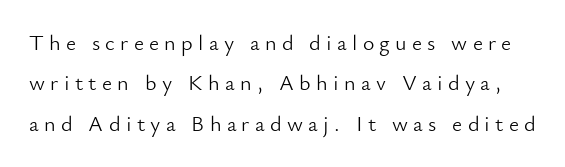
Q: Is the text bold? A: No.
Q: Is the text italic (slanted)? A: No, it is upright.
Q: Is the text underlined? A: No.
Q: Is the spacing between letters normal or unusually wide? A: Unusually wide.
